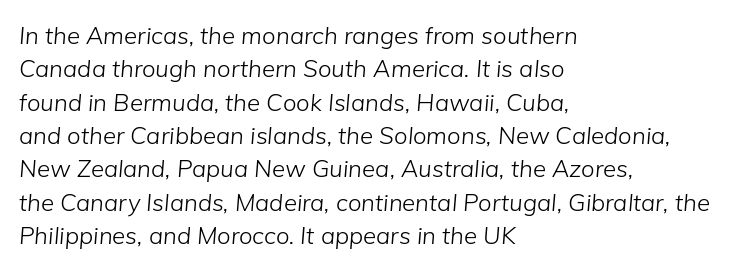
{"italic": "yes", "lean": "right", "slant_degrees": 5, "bold": "no", "underline": "no", "align": "left", "line_spacing": "normal", "line_spacing_ratio": 1.39, "letter_spacing": "normal", "letter_spacing_em": 0.0, "glyph_px": 24}
